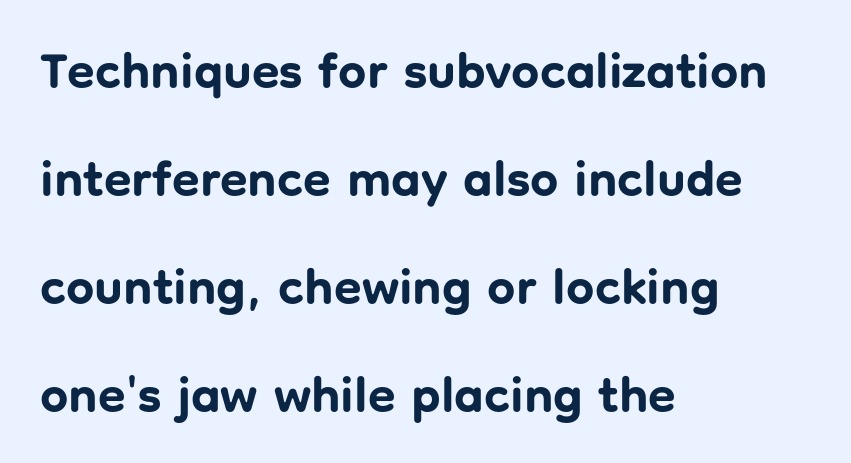
The strokes are fattened all the way to bold. Is the letter spacing exaggerated? No — it looks like the ordinary default. Is this a fixed-width face? No — the glyphs have proportional, varying widths. The typography opts for an upright posture over an oblique one. In terms of letterform style, serifs are entirely absent. Lines of text with bare space underneath.
